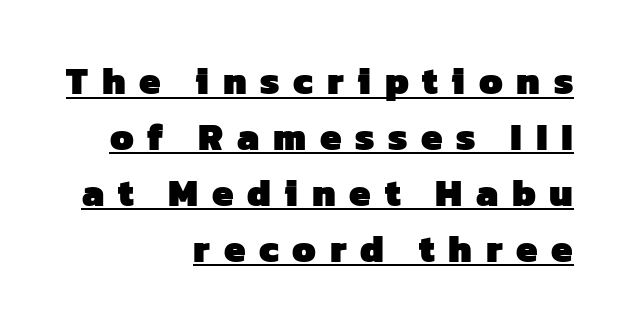
In terms of leading, this rendering sits right in the middle. The rendering uses the underline text-decoration. The passage shown is typed in a proportional face where columns would drift. The rag falls on the left side of this text block.
